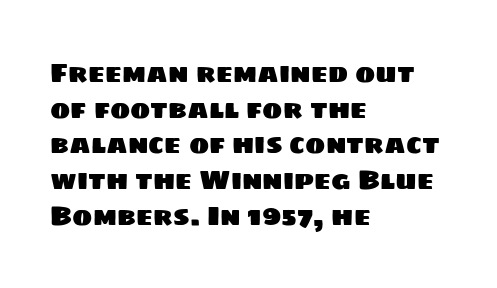
{"underline": "no", "align": "left", "line_spacing": "normal", "line_spacing_ratio": 1.32, "letter_spacing": "normal", "letter_spacing_em": 0.0, "glyph_px": 27}
